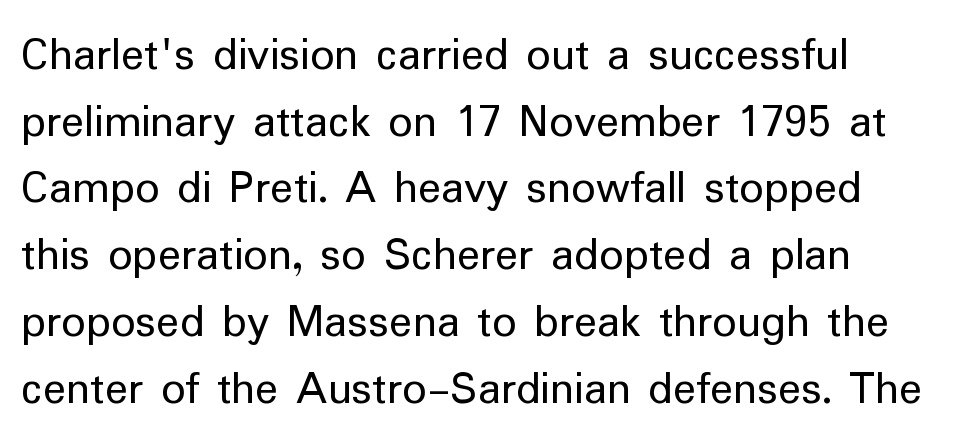
The image shows 48 px regular-weight sans-serif type, upright; set left-aligned, normal line spacing (1.39x), normal letter spacing, not underlined; low stroke contrast and a medium x-height.
